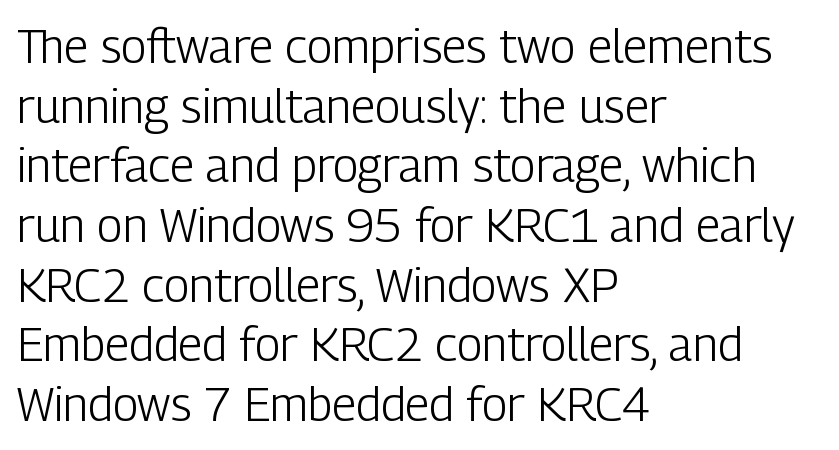
Weight class: somewhere from thin through regular. If you measured baseline to baseline, you'd find a middling distance. Unmarked baselines from the first word to the last. Are there feet on the stems? There aren't — it's a sans. Upright lettering throughout. Looks like regular typesetting: each glyph gets only the width it needs.
